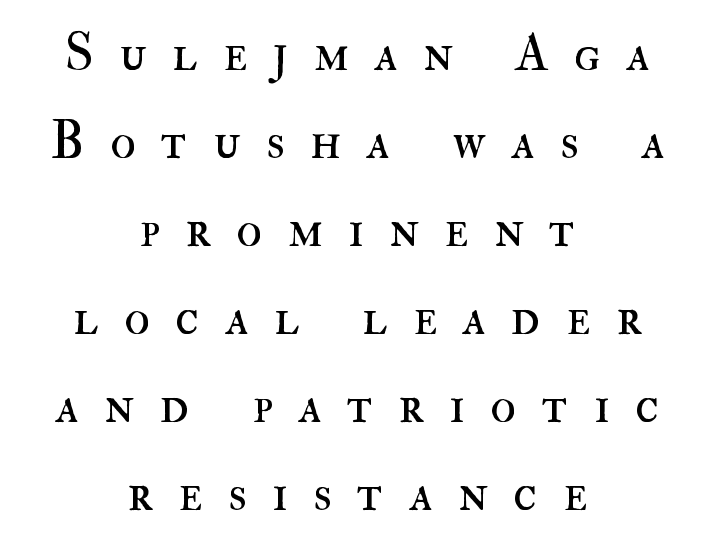
A normal amount of white space separates one row of letters from the next. Caption: multi-line text, centered on the measure. The gaps between neighbouring characters are conspicuously large. Each row of text sits above clean, open space. Italic? Not at all — the glyphs are vertical.
